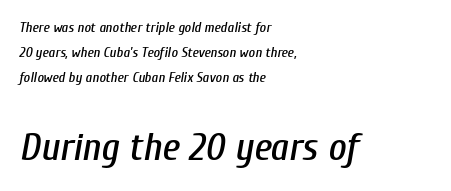
Q: Is the text italic (slanted)? A: Yes, it leans right by about 10 degrees.
Q: Is the text underlined? A: No.
Q: How is the paragraph aligned? A: Left-aligned.
Q: Is the spacing between letters normal or unusually wide? A: Normal.
Q: Which block of text is set in a larger size, the first (top) or the second (bottom)? A: The second (bottom) one.
Q: Width (condensed, normal, or wide)? A: Condensed.
Q: Stroke contrast? A: Low.
Q: x-height? A: Medium.
Q: Monospaced? A: No.
